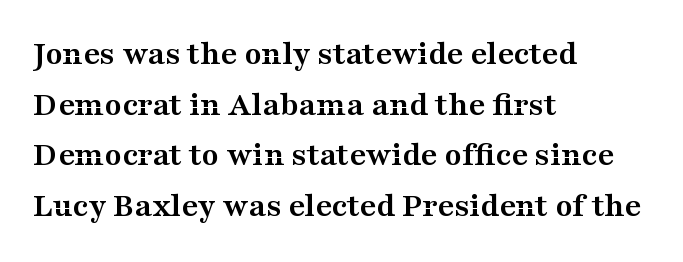
{"serif": "yes", "italic": "no", "bold": "yes", "weight": "semibold", "width": "wide", "stroke_contrast": "medium", "x_height": "medium", "monospaced": "no", "underline": "no", "align": "left", "line_spacing": "normal", "line_spacing_ratio": 1.45, "letter_spacing": "normal", "letter_spacing_em": 0.0, "glyph_px": 35}
